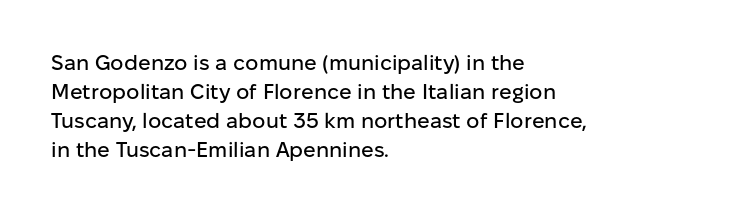
Does the leading feel generous? No, just average. Nobody touched the tracking dial on this one. This is the regular roman posture of the typeface. Visually the block forms a straight wall on the left and a jagged coastline on the right.
